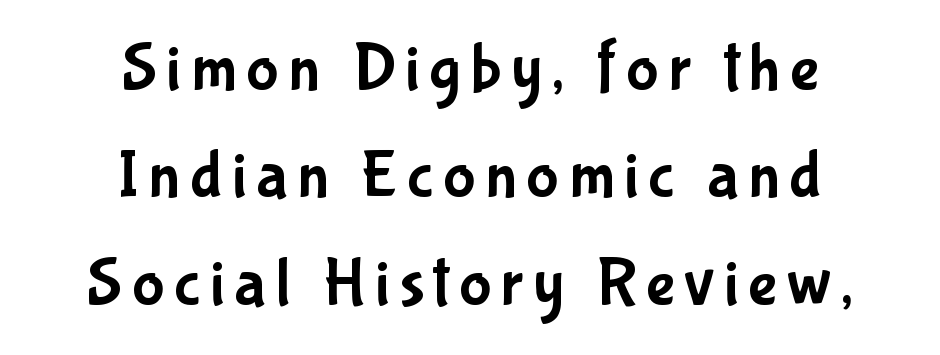
Q: Is the text italic (slanted)? A: No, it is upright.
Q: Is the typeface a serif or a sans-serif typeface? A: Sans-serif.
Q: Is the text underlined? A: No.
Q: How is the paragraph aligned? A: Centered.
Q: Is the spacing between lines tight, normal or loose? A: Normal.
Q: Width (condensed, normal, or wide)? A: Condensed.
Q: Stroke contrast? A: Low.
Q: x-height? A: Medium.
Q: Monospaced? A: No.
